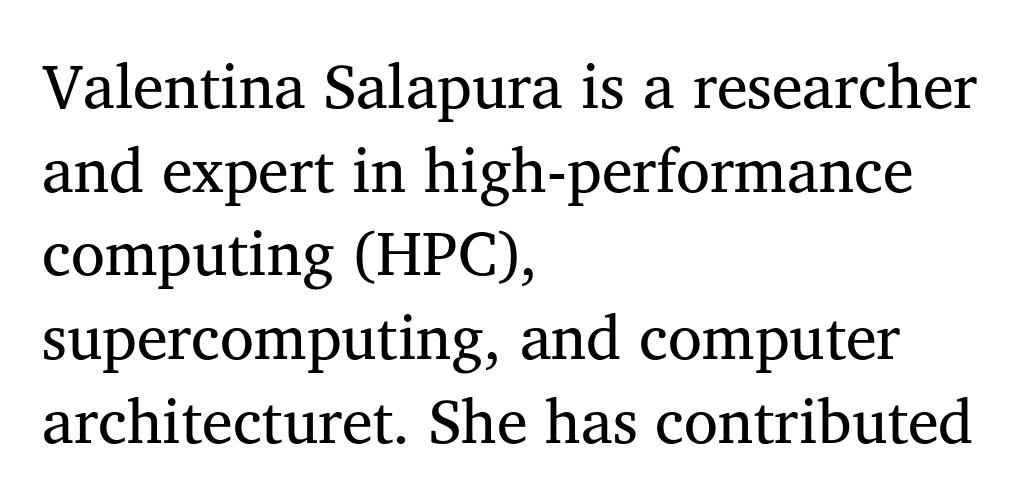
The image shows 62 px regular-weight serif type, upright; set left-aligned, normal line spacing (1.35x), normal letter spacing, not underlined; medium stroke contrast and a medium x-height.
